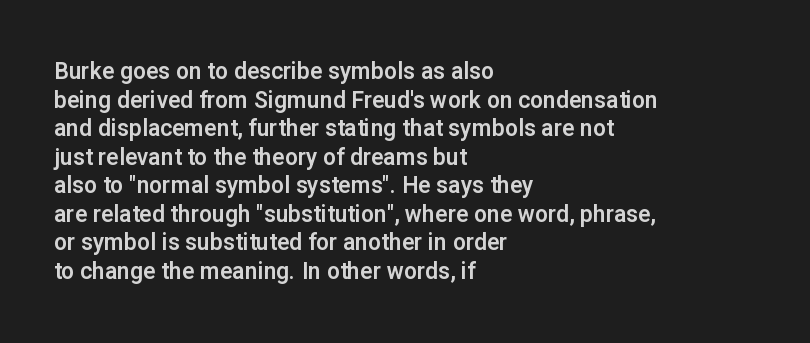
Each line starts at the same left margin while the right side varies. This sample uses plain, unmodified letter spacing. Only glyphs here, with clear space below each row. The letters stand upright; this is a roman face.
